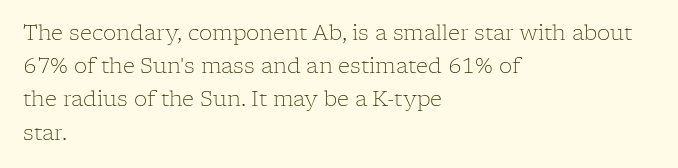
Q: Is the text bold? A: No.
Q: Is the text italic (slanted)? A: No, it is upright.
Q: Is the text underlined? A: No.
Q: How is the paragraph aligned? A: Left-aligned.
Q: Is the spacing between letters normal or unusually wide? A: Normal.
Q: Is the spacing between lines tight, normal or loose? A: Normal.
